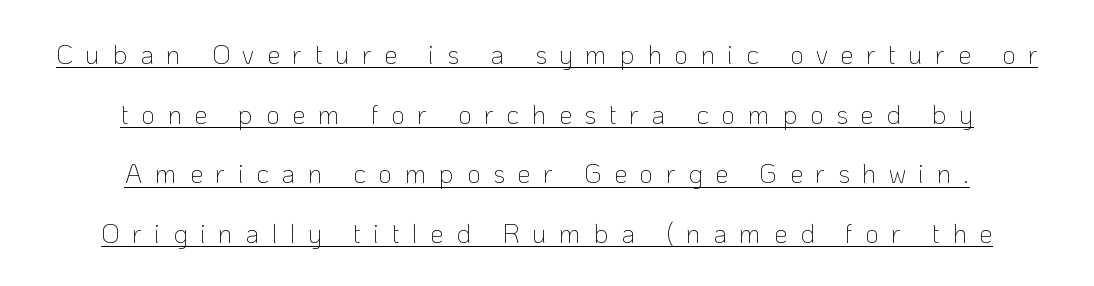
{"italic": "no", "bold": "no", "underline": "yes", "align": "center", "line_spacing": "loose", "line_spacing_ratio": 2.21, "letter_spacing": "wide", "letter_spacing_em": 0.46, "glyph_px": 27}
